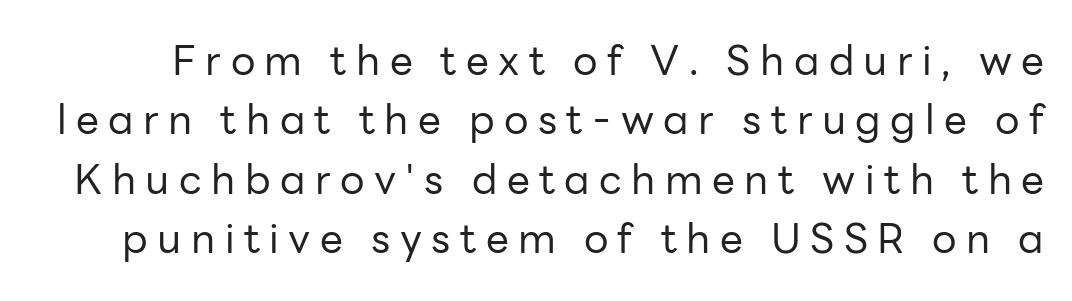
The image shows 41 px regular-weight sans-serif type, upright; set normal line spacing (1.45x), unusually wide letter spacing (+0.23 em), not underlined; low stroke contrast and a medium x-height.
